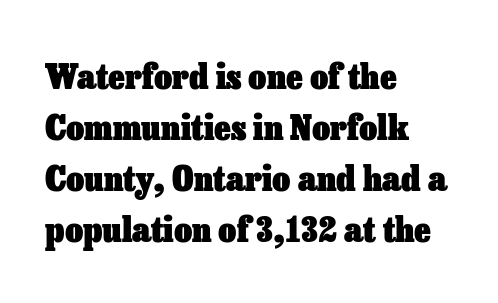
Q: Is the text bold? A: Yes.
Q: Is the text italic (slanted)? A: No, it is upright.
Q: Is the text underlined? A: No.
Q: How is the paragraph aligned? A: Left-aligned.
Q: Is the spacing between letters normal or unusually wide? A: Normal.
Q: Is the spacing between lines tight, normal or loose? A: Normal.
Q: Width (condensed, normal, or wide)? A: Normal.
Q: Stroke contrast? A: Low.
Q: x-height? A: Medium.
Q: Monospaced? A: No.
